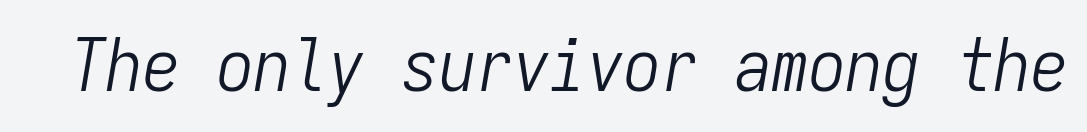
Q: Is the text bold? A: No.
Q: Is the text italic (slanted)? A: Yes, it leans right by about 9 degrees.
Q: Is the text underlined? A: No.
Q: Is the spacing between letters normal or unusually wide? A: Normal.
Q: Width (condensed, normal, or wide)? A: Condensed.
Q: Stroke contrast? A: Low.
Q: x-height? A: Medium.
Q: Monospaced? A: Yes.
